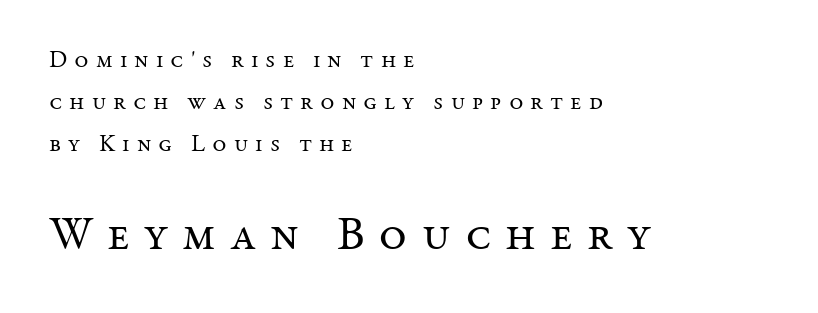
Compare the two chunks: the lower has the greater cap height. The space beneath each line is pristine and unruled. This is the regular roman posture of the typeface. The compositor pushed each line to the left boundary. These lines have a slow, spaced-out rhythm from letter to letter.
